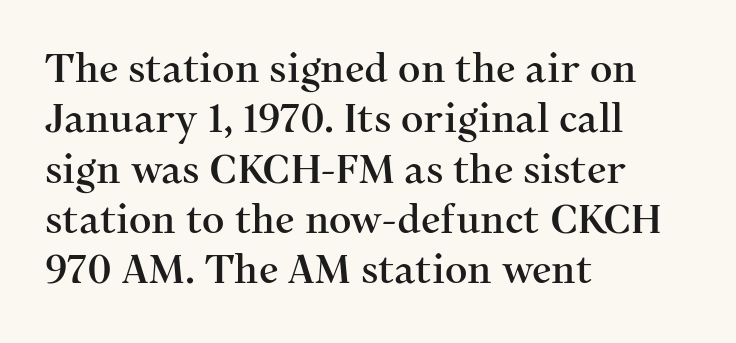
Stroke terminals: seriffed. Normally led — the rows are evenly, conventionally spaced. The axis of the letterforms is exactly vertical. Check under the words: just untouched page. The rendering keeps characters at their native spacing.
